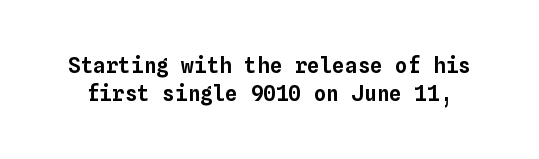
The image shows 21 px text type, upright; set normal line spacing (1.35x), normal letter spacing, not underlined.
